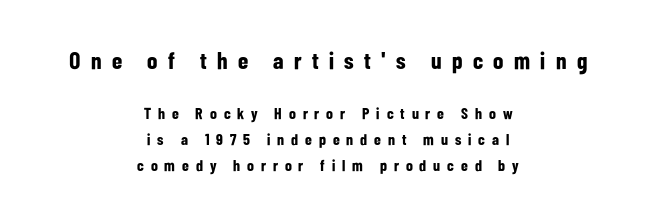
The image shows 24 px bold type, upright; set centered, normal line spacing (1.62x), unusually wide letter spacing (+0.43 em), not underlined; the first (top) block is 1.5x larger.
